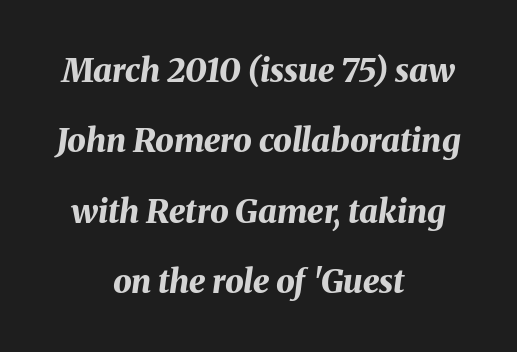
{"italic": "yes", "lean": "right", "slant_degrees": 8, "bold": "yes", "weight": "bold", "width": "normal", "stroke_contrast": "medium", "x_height": "medium", "monospaced": "no", "underline": "no", "align": "center", "line_spacing": "loose", "line_spacing_ratio": 2.13, "letter_spacing": "normal", "letter_spacing_em": 0.0, "glyph_px": 33}
